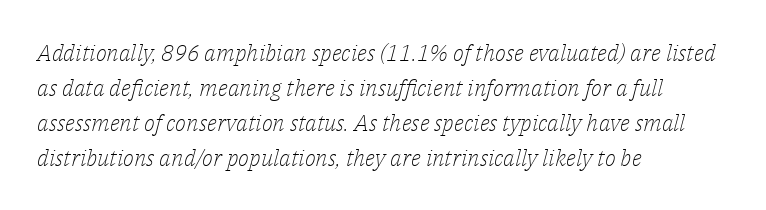
{"italic": "yes", "lean": "right", "slant_degrees": 14, "bold": "no", "underline": "no", "align": "left", "line_spacing": "normal", "line_spacing_ratio": 1.52, "letter_spacing": "normal", "letter_spacing_em": 0.0, "glyph_px": 23}
